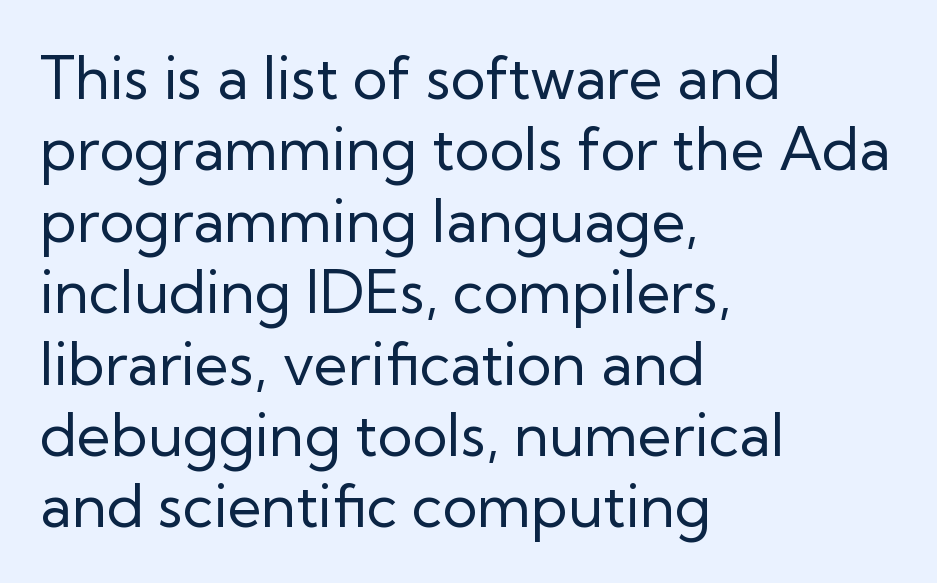
Line starts are locked; line ends wander. Note: no serifs on the glyphs. This sample has the flowing, uneven cadence of proportional lettering. The cut favours lightness, reaching ordinary text weight at its darkest. The font's upright variant was chosen for this text.
